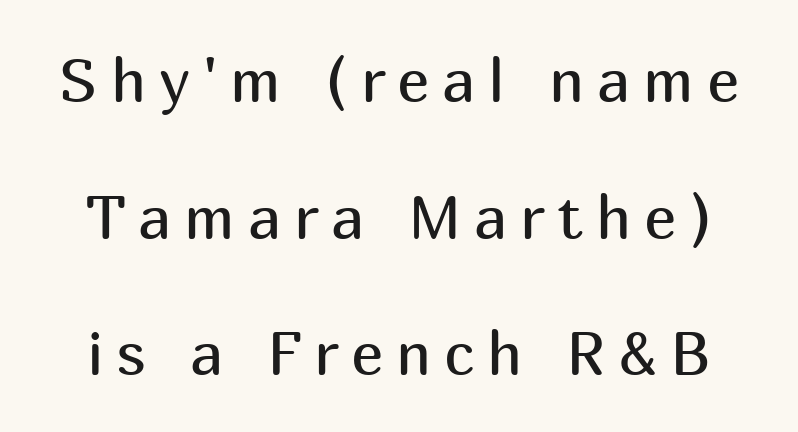
Q: Is the text bold? A: No.
Q: Is the text italic (slanted)? A: No, it is upright.
Q: Is the typeface a serif or a sans-serif typeface? A: Sans-serif.
Q: Is the text underlined? A: No.
Q: Is the spacing between letters normal or unusually wide? A: Unusually wide.
Q: Is the spacing between lines tight, normal or loose? A: Loose.
Q: Width (condensed, normal, or wide)? A: Normal.
Q: Stroke contrast? A: Medium.
Q: x-height? A: Medium.
Q: Monospaced? A: No.
